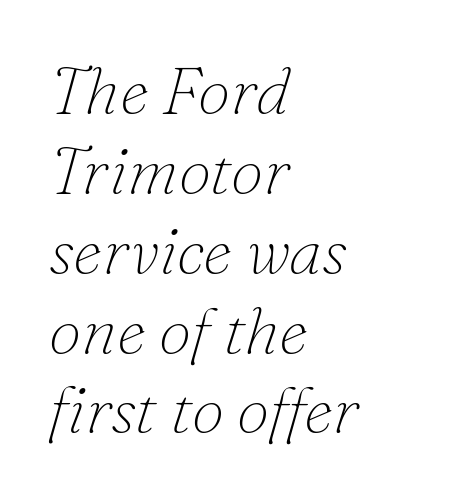
{"serif": "yes", "italic": "yes", "lean": "right", "slant_degrees": 16, "bold": "no", "weight": "thin", "width": "normal", "stroke_contrast": "low", "x_height": "small", "monospaced": "no", "underline": "no", "align": "left", "line_spacing_ratio": 1.21, "letter_spacing": "normal", "letter_spacing_em": 0.0, "glyph_px": 66}
